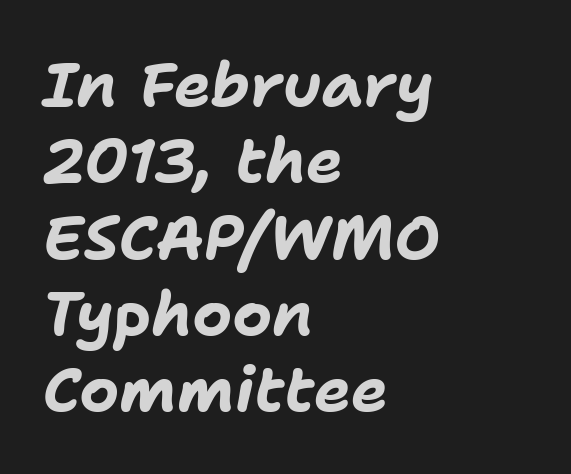
This is oblique type, the kind used for emphasis or titles. The space beneath each line is pristine and unruled. A typesetter would call this proportional, since set widths differ per character. Default kerning and tracking; the words read as compact shapes.
